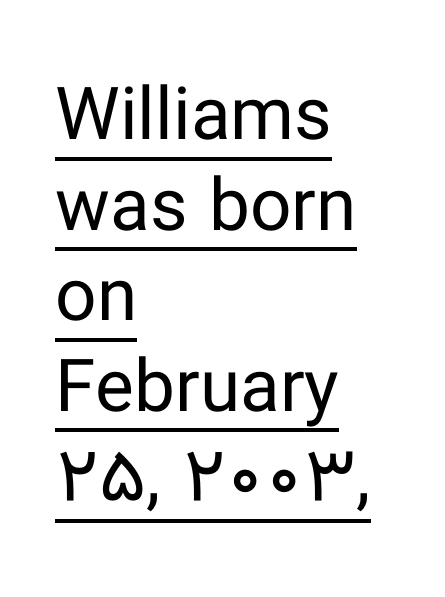
Q: Is the text bold? A: No.
Q: Is the text italic (slanted)? A: No, it is upright.
Q: Is the typeface a serif or a sans-serif typeface? A: Sans-serif.
Q: Is the text underlined? A: Yes.
Q: How is the paragraph aligned? A: Left-aligned.
Q: Is the spacing between letters normal or unusually wide? A: Normal.
Q: Width (condensed, normal, or wide)? A: Normal.
Q: Stroke contrast? A: Low.
Q: x-height? A: Medium.
Q: Monospaced? A: No.
